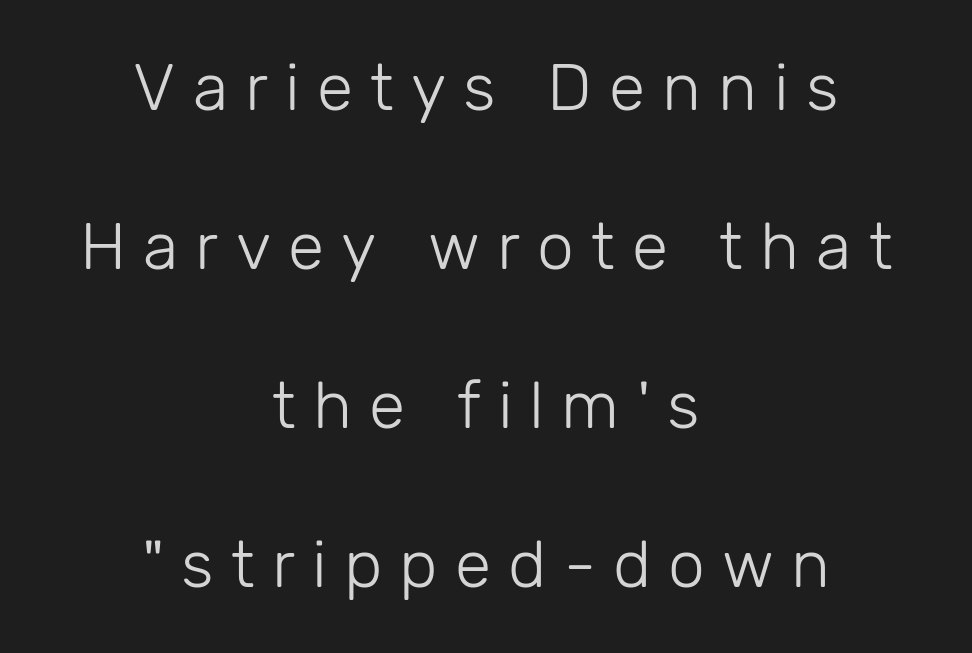
The image shows 66 px light sans-serif type, upright; set centered, loose line spacing (2.41x), unusually wide letter spacing (+0.26 em), not underlined; low stroke contrast and a medium x-height.
